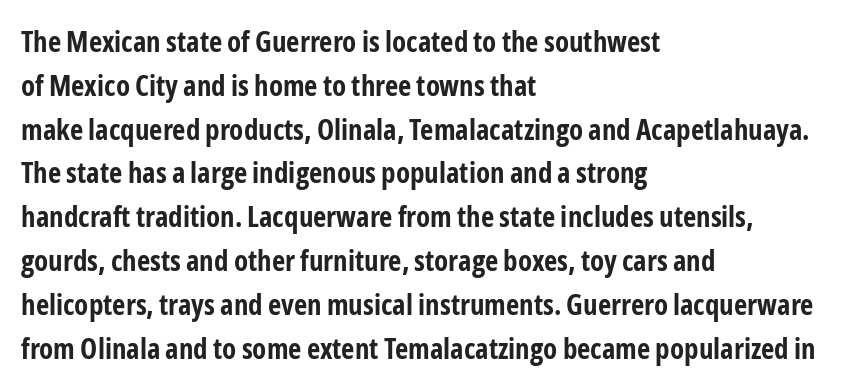
Q: Is the text bold? A: Yes.
Q: Is the text italic (slanted)? A: No, it is upright.
Q: Is the typeface a serif or a sans-serif typeface? A: Sans-serif.
Q: Is the text underlined? A: No.
Q: How is the paragraph aligned? A: Left-aligned.
Q: Is the spacing between letters normal or unusually wide? A: Normal.
Q: Is the spacing between lines tight, normal or loose? A: Normal.
Q: Width (condensed, normal, or wide)? A: Condensed.
Q: Stroke contrast? A: Low.
Q: x-height? A: Medium.
Q: Monospaced? A: No.
